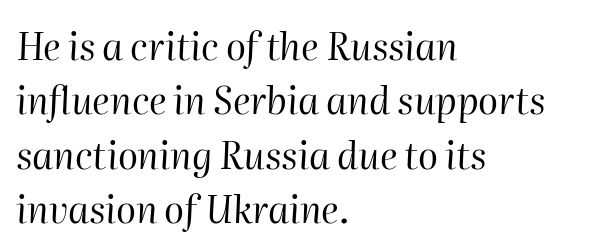
{"italic": "yes", "lean": "right", "slant_degrees": 2, "bold": "no", "weight": "regular", "width": "normal", "stroke_contrast": "high", "x_height": "medium", "monospaced": "no", "underline": "no", "align": "left", "line_spacing": "normal", "line_spacing_ratio": 1.47, "letter_spacing": "normal", "letter_spacing_em": 0.0, "glyph_px": 37}
